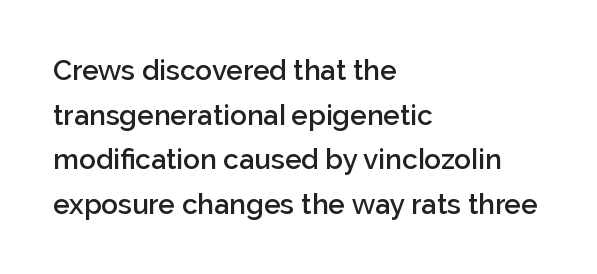
The image shows 28 px semibold sans-serif type, upright; set left-aligned, normal line spacing (1.59x), normal letter spacing, not underlined; low stroke contrast and a medium x-height.
